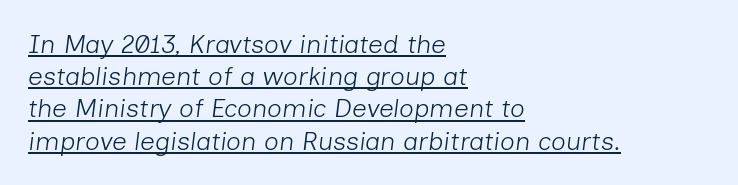
The image shows 26 px text type, italic (leaning right); set left-aligned, line spacing 1.24x, normal letter spacing, underlined.
